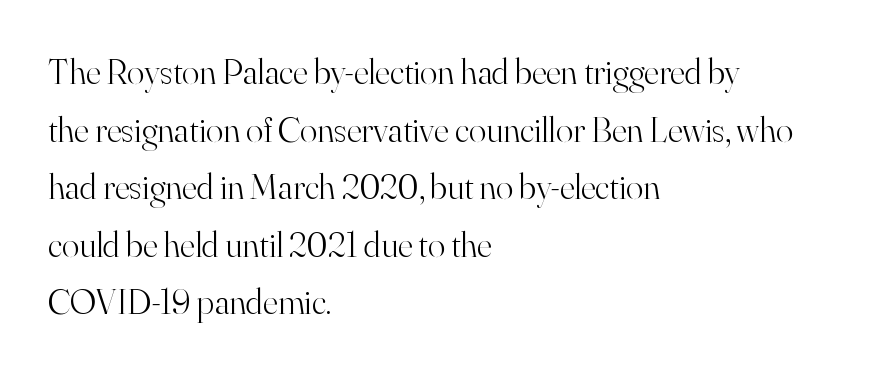
{"serif": "yes", "italic": "no", "bold": "no", "weight": "light", "width": "normal", "stroke_contrast": "high", "x_height": "small", "monospaced": "no", "underline": "no", "align": "left", "line_spacing": "normal", "line_spacing_ratio": 1.6, "letter_spacing": "normal", "letter_spacing_em": 0.0, "glyph_px": 36}
